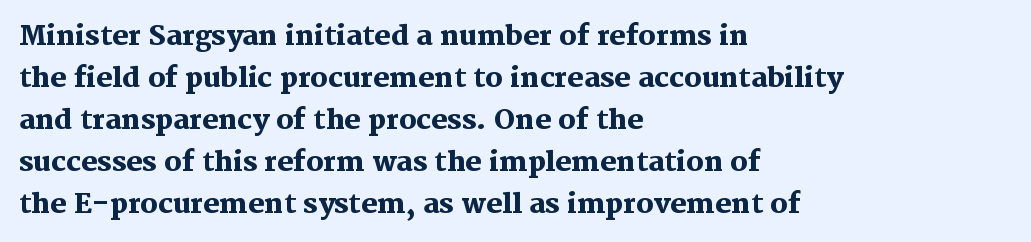
The image shows 27 px bold type, upright; set left-aligned, normal line spacing (1.56x), normal letter spacing, not underlined.
